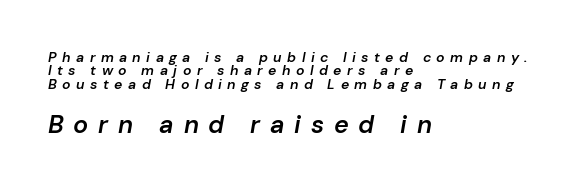
{"italic": "yes", "lean": "right", "slant_degrees": 10, "bold": "semi", "underline": "no", "align": "left", "line_spacing": "tight", "line_spacing_ratio": 0.96, "letter_spacing": "wide", "letter_spacing_em": 0.39, "larger_block": "second", "size_ratio": 1.79, "glyph_px": 25}
